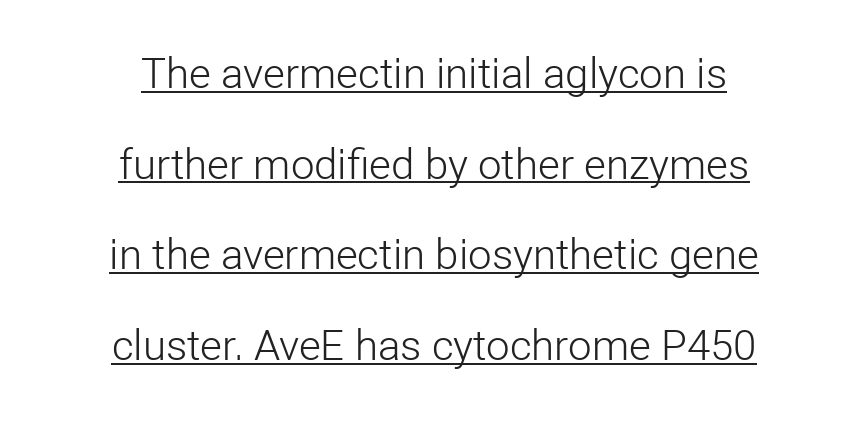
Summary of vertical rhythm: relaxed, with wide interline spacing. Teacher's note: observe the equal gaps on both sides — that is centered alignment. If you drew a line through each stem, it would be perfectly vertical. The lettering is marked with a stroke running underneath it. Is this a heavy cut? Hardly; it is regular or lighter.
